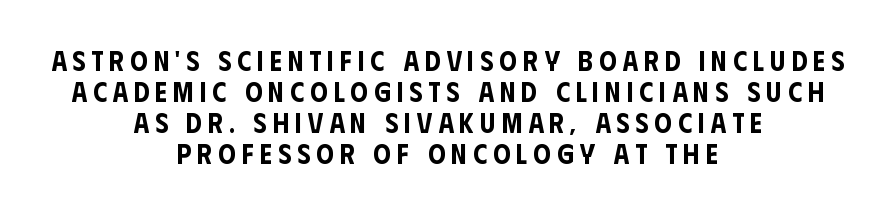
The space between consecutive lines is stingy. This rendering widens character spacing well past its baseline value. What kind of face is this? One without serifs — a sans. The space beneath each line is pristine and unruled. Do the characters align in a grid? No, the font is proportional.
